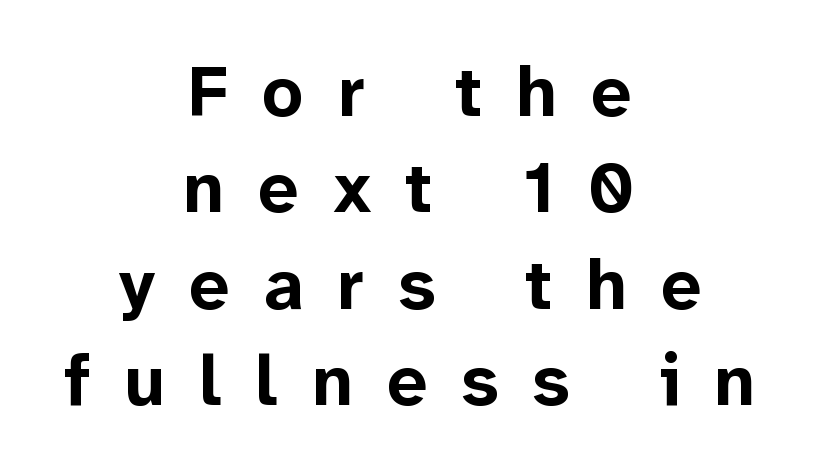
Q: Is the text bold? A: Yes.
Q: Is the text italic (slanted)? A: No, it is upright.
Q: Is the typeface a serif or a sans-serif typeface? A: Sans-serif.
Q: Is the text underlined? A: No.
Q: How is the paragraph aligned? A: Centered.
Q: Is the spacing between letters normal or unusually wide? A: Unusually wide.
Q: Is the spacing between lines tight, normal or loose? A: Normal.
Q: Width (condensed, normal, or wide)? A: Normal.
Q: Stroke contrast? A: Low.
Q: x-height? A: Medium.
Q: Monospaced? A: No.
